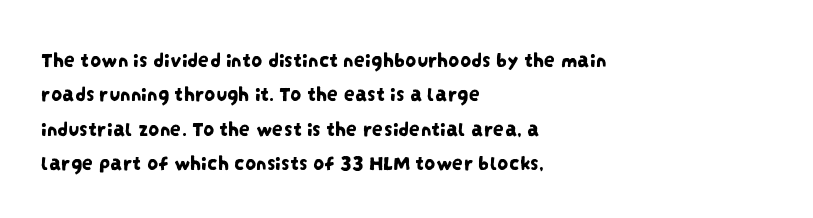
{"underline": "no", "align": "left", "line_spacing": "normal", "line_spacing_ratio": 1.56, "letter_spacing": "normal", "letter_spacing_em": 0.0, "glyph_px": 22}
